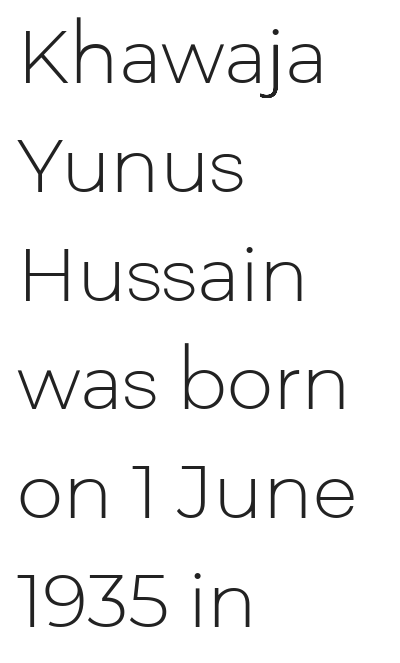
{"serif": "no", "italic": "no", "bold": "no", "weight": "light", "width": "normal", "stroke_contrast": "low", "x_height": "medium", "monospaced": "no", "underline": "no", "align": "left", "line_spacing": "normal", "line_spacing_ratio": 1.47, "letter_spacing": "normal", "letter_spacing_em": 0.0, "glyph_px": 74}
